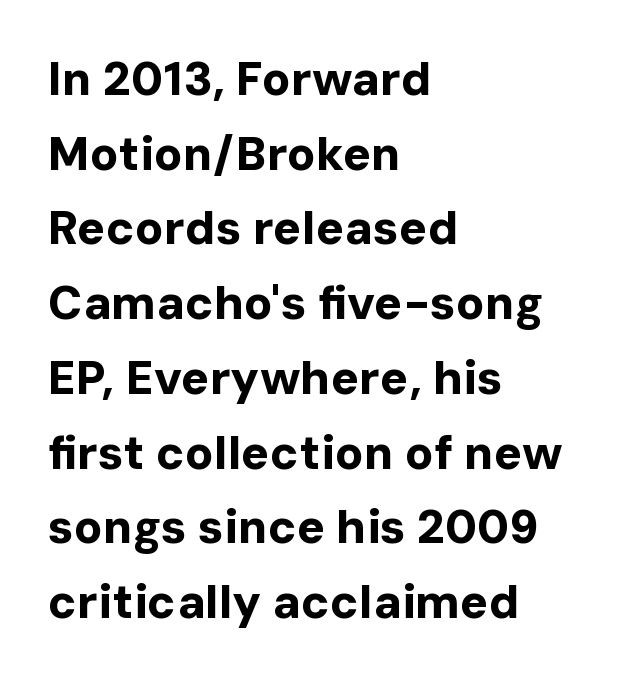
The image shows 47 px bold sans-serif type, upright; set left-aligned, normal line spacing (1.59x), normal letter spacing, not underlined; low stroke contrast and a medium x-height.
